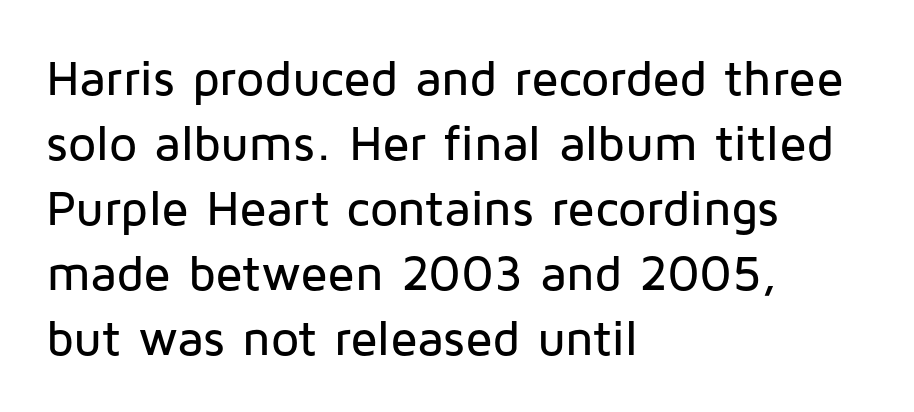
Q: Is the text italic (slanted)? A: No, it is upright.
Q: Is the typeface a serif or a sans-serif typeface? A: Sans-serif.
Q: Is the text underlined? A: No.
Q: How is the paragraph aligned? A: Left-aligned.
Q: Is the spacing between letters normal or unusually wide? A: Normal.
Q: Is the spacing between lines tight, normal or loose? A: Normal.
Q: Width (condensed, normal, or wide)? A: Normal.
Q: Stroke contrast? A: Low.
Q: x-height? A: Medium.
Q: Monospaced? A: No.
